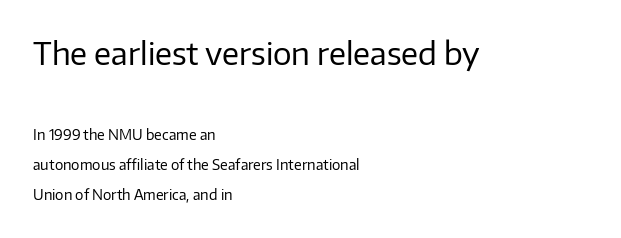
Q: Is the text bold? A: No.
Q: Is the text italic (slanted)? A: No, it is upright.
Q: Is the typeface a serif or a sans-serif typeface? A: Sans-serif.
Q: Is the text underlined? A: No.
Q: How is the paragraph aligned? A: Left-aligned.
Q: Is the spacing between letters normal or unusually wide? A: Normal.
Q: Is the spacing between lines tight, normal or loose? A: Loose.
Q: Which block of text is set in a larger size, the first (top) or the second (bottom)? A: The first (top) one.
Q: Width (condensed, normal, or wide)? A: Normal.
Q: Stroke contrast? A: Low.
Q: x-height? A: Medium.
Q: Monospaced? A: No.
